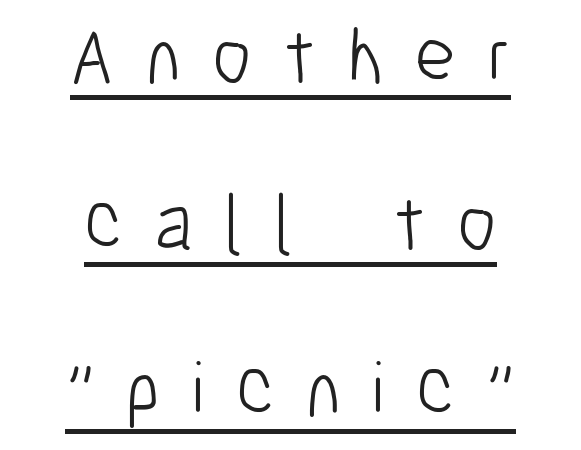
The letters stand straight up with perfectly vertical stems. The whitespace from short lines is split evenly between both sides. These lines are rendered in a variable-pitch font. Compared with typical body copy, the letter spacing here is much looser. A continuous stroke trails under the words, as in a hyperlink.
